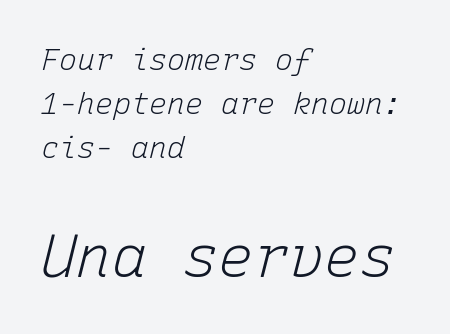
{"italic": "yes", "lean": "right", "slant_degrees": 15, "bold": "no", "weight": "light", "width": "normal", "stroke_contrast": "low", "x_height": "medium", "monospaced": "yes", "underline": "no", "align": "left", "line_spacing": "normal", "line_spacing_ratio": 1.47, "letter_spacing": "normal", "letter_spacing_em": 0.0, "larger_block": "second", "size_ratio": 1.97, "glyph_px": 59}
